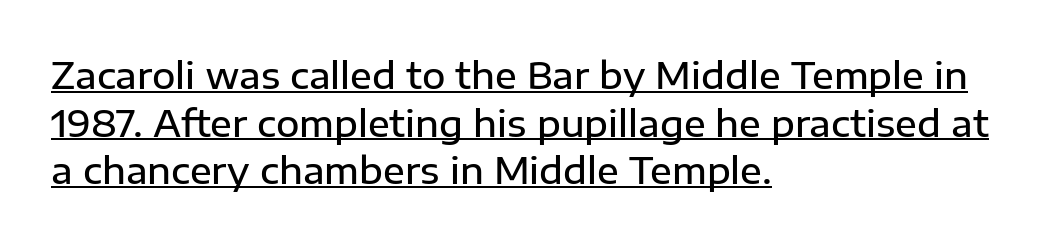
Nobody touched the tracking dial on this one. Posture: straight, roman, zero tilt. Quick note: underline on. Spacing verdict: proportional, widths tailored to each character. You can tell from the bare stems that sans-serif type was used. Typeset ragged right — the left edge is the straight one.
